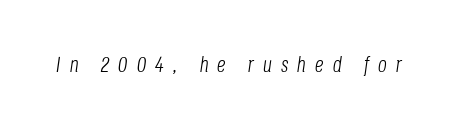
There's an unmistakable incline to the writing here. These lines have a slow, spaced-out rhythm from letter to letter. Underline: absent. The cut favours lightness, reaching ordinary text weight at its darkest.
